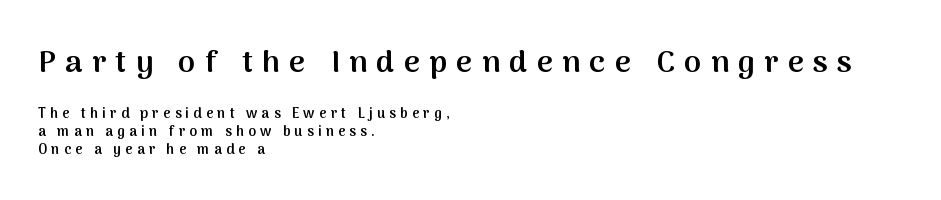
Anything drawn beneath the words? Only blank space. These lines sit exactly where default settings would place them. Caption: semibold face, moderately heavy strokes. The specimen reads as upright at a glance. A student would notice the top passage is typeset larger than what follows.
